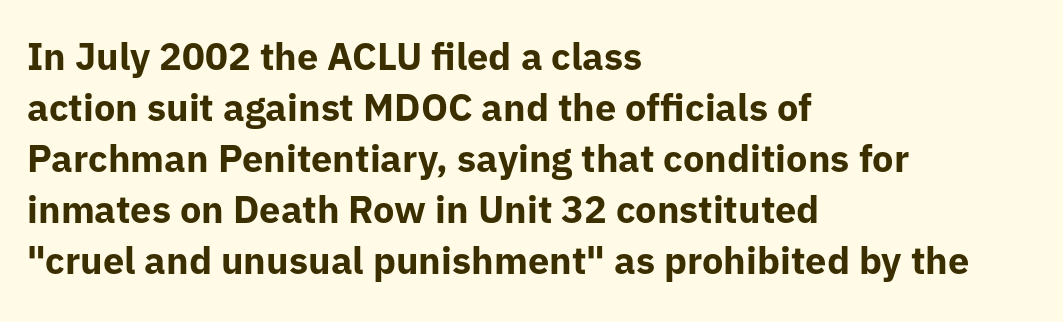
Q: Is the text bold? A: Yes.
Q: Is the text italic (slanted)? A: No, it is upright.
Q: Is the typeface a serif or a sans-serif typeface? A: Sans-serif.
Q: Is the text underlined? A: No.
Q: How is the paragraph aligned? A: Left-aligned.
Q: Is the spacing between letters normal or unusually wide? A: Normal.
Q: Is the spacing between lines tight, normal or loose? A: Normal.
Q: Width (condensed, normal, or wide)? A: Normal.
Q: Stroke contrast? A: Low.
Q: x-height? A: Medium.
Q: Monospaced? A: No.
